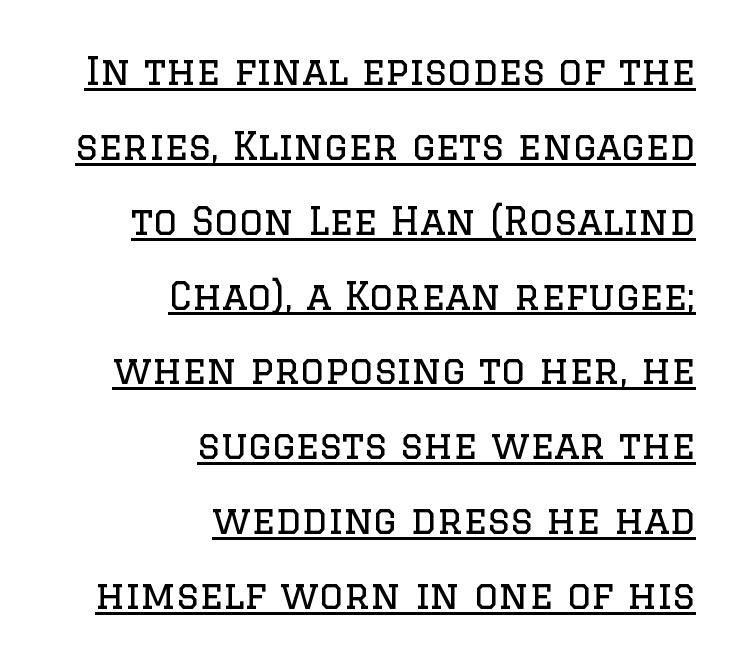
{"serif": "yes", "italic": "no", "bold": "no", "weight": "regular", "width": "normal", "stroke_contrast": "low", "x_height": "large", "monospaced": "no", "underline": "yes", "align": "right", "line_spacing": "loose", "line_spacing_ratio": 1.97, "letter_spacing": "normal", "letter_spacing_em": 0.0, "glyph_px": 38}
